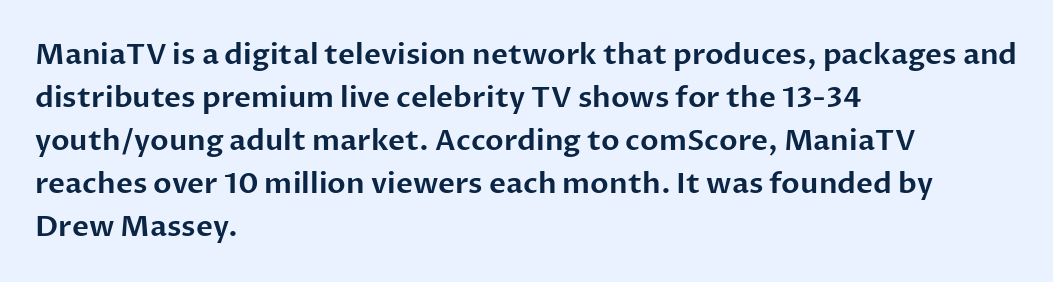
Q: Is the text italic (slanted)? A: No, it is upright.
Q: Is the typeface a serif or a sans-serif typeface? A: Sans-serif.
Q: Is the text underlined? A: No.
Q: How is the paragraph aligned? A: Left-aligned.
Q: Is the spacing between letters normal or unusually wide? A: Normal.
Q: Is the spacing between lines tight, normal or loose? A: Normal.
Q: Width (condensed, normal, or wide)? A: Normal.
Q: Stroke contrast? A: Low.
Q: x-height? A: Medium.
Q: Monospaced? A: No.
